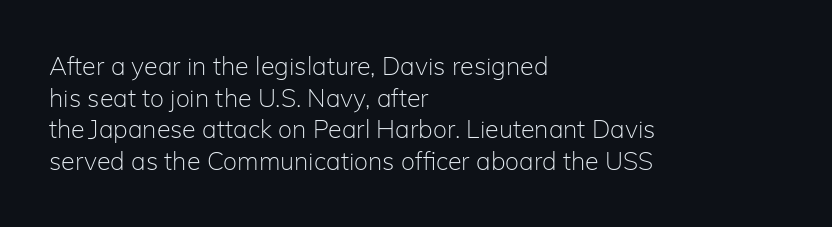
Q: Is the text bold? A: No.
Q: Is the text italic (slanted)? A: No, it is upright.
Q: Is the text underlined? A: No.
Q: How is the paragraph aligned? A: Left-aligned.
Q: Is the spacing between letters normal or unusually wide? A: Normal.
Q: Is the spacing between lines tight, normal or loose? A: Normal.
